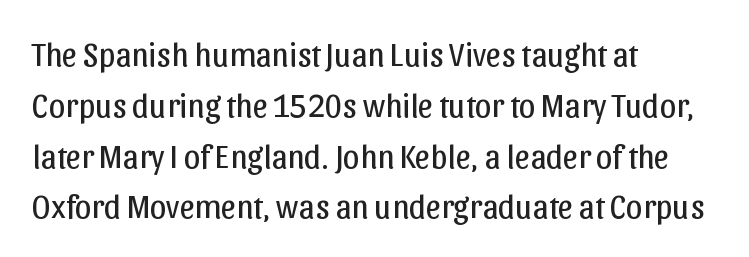
Q: Is the text bold? A: No.
Q: Is the text italic (slanted)? A: No, it is upright.
Q: Is the typeface a serif or a sans-serif typeface? A: Sans-serif.
Q: Is the text underlined? A: No.
Q: How is the paragraph aligned? A: Left-aligned.
Q: Is the spacing between letters normal or unusually wide? A: Normal.
Q: Is the spacing between lines tight, normal or loose? A: Normal.
Q: Width (condensed, normal, or wide)? A: Normal.
Q: Stroke contrast? A: Low.
Q: x-height? A: Medium.
Q: Monospaced? A: No.
